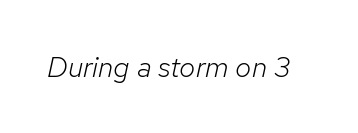
The face used here is proportionally spaced, like ordinary book or web type. Short note: letters normally spaced. A light-to-regular cut is what we see here. The face used here has a pronounced slope to its letters.
